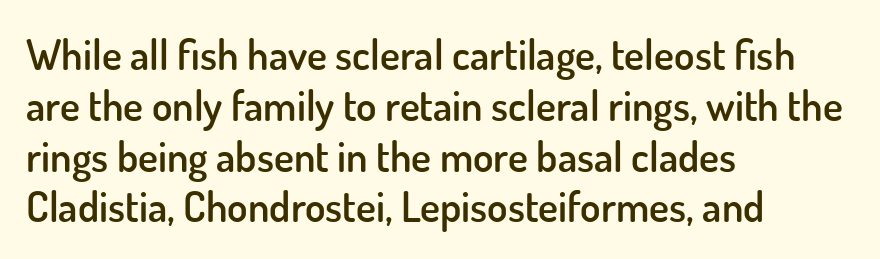
{"serif": "no", "italic": "no", "bold": "semi", "weight": "semibold", "width": "normal", "stroke_contrast": "low", "x_height": "small", "monospaced": "no", "underline": "no", "align": "left", "line_spacing_ratio": 1.21, "letter_spacing": "normal", "letter_spacing_em": 0.0, "glyph_px": 42}
